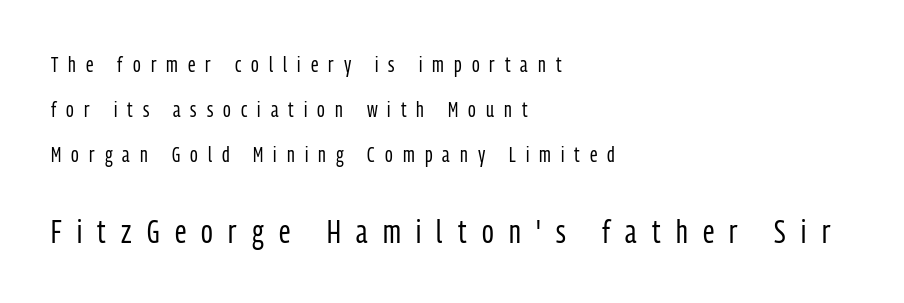
Q: Is the text bold? A: No.
Q: Is the text italic (slanted)? A: No, it is upright.
Q: Is the typeface a serif or a sans-serif typeface? A: Sans-serif.
Q: Is the text underlined? A: No.
Q: How is the paragraph aligned? A: Left-aligned.
Q: Is the spacing between letters normal or unusually wide? A: Unusually wide.
Q: Is the spacing between lines tight, normal or loose? A: Loose.
Q: Which block of text is set in a larger size, the first (top) or the second (bottom)? A: The second (bottom) one.
Q: Width (condensed, normal, or wide)? A: Condensed.
Q: Stroke contrast? A: Low.
Q: x-height? A: Medium.
Q: Monospaced? A: No.
